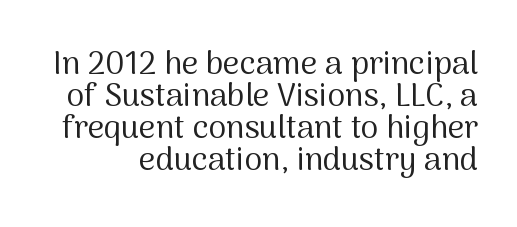
The image shows 32 px regular-weight sans-serif type, upright; set tight line spacing (1.0x), normal letter spacing, not underlined; medium stroke contrast and a medium x-height.
